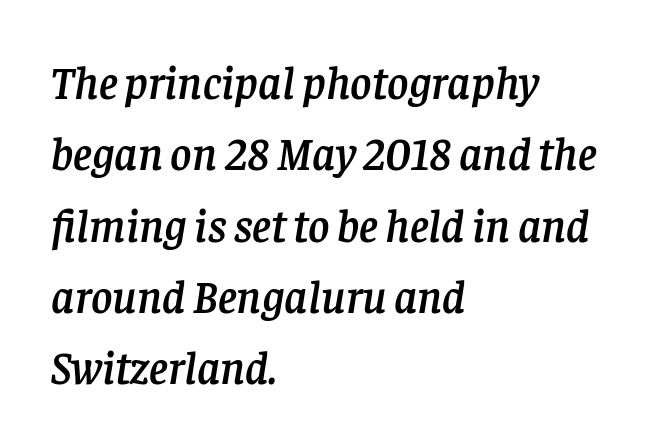
Q: Is the text italic (slanted)? A: Yes, it leans right by about 8 degrees.
Q: Is the typeface a serif or a sans-serif typeface? A: Serif.
Q: Is the text underlined? A: No.
Q: How is the paragraph aligned? A: Left-aligned.
Q: Is the spacing between letters normal or unusually wide? A: Normal.
Q: Is the spacing between lines tight, normal or loose? A: Normal.
Q: Width (condensed, normal, or wide)? A: Normal.
Q: Stroke contrast? A: Low.
Q: x-height? A: Large.
Q: Monospaced? A: No.
